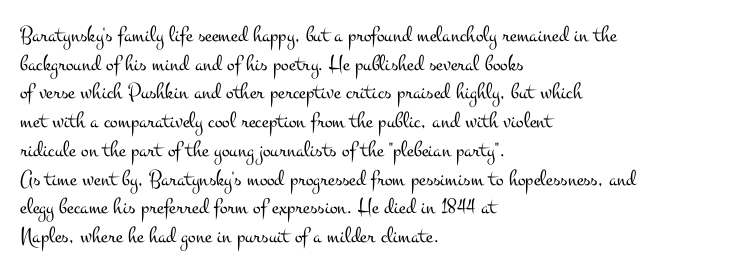
The image shows 23 px text type; set left-aligned, normal line spacing (1.25x), normal letter spacing, not underlined.
